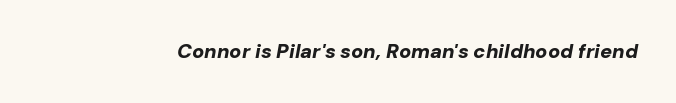
{"italic": "yes", "lean": "right", "slant_degrees": 10, "bold": "yes", "underline": "no", "letter_spacing": "normal", "letter_spacing_em": 0.0, "glyph_px": 20}
